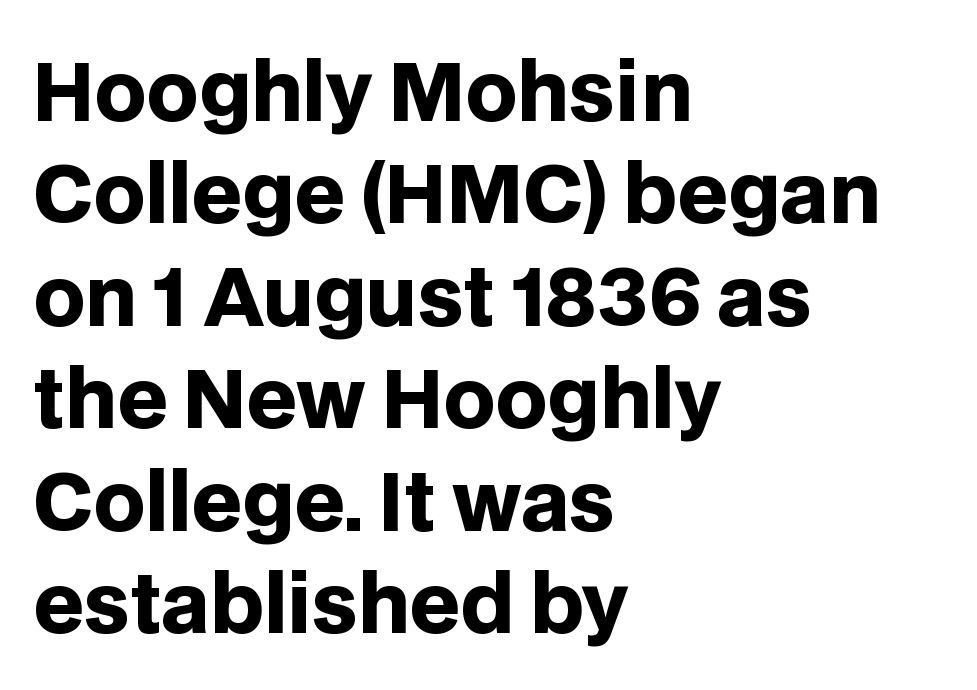
The image shows 80 px heavy sans-serif type, upright; set left-aligned, normal line spacing (1.28x), normal letter spacing, not underlined; low stroke contrast and a large x-height.
